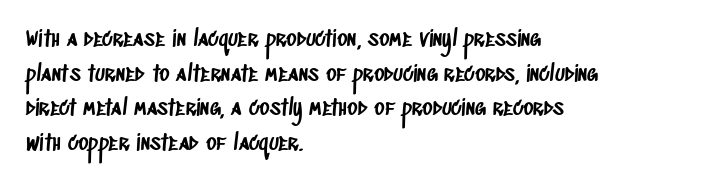
The image shows 22 px text type; set left-aligned, normal line spacing (1.57x), normal letter spacing, not underlined.
